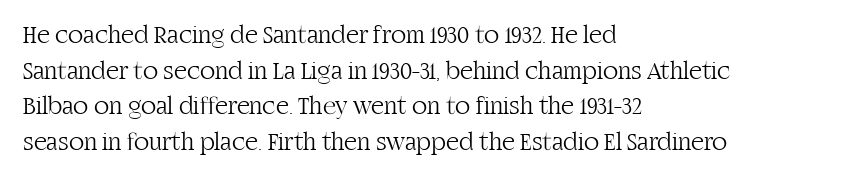
{"italic": "no", "bold": "no", "underline": "no", "align": "left", "line_spacing": "normal", "line_spacing_ratio": 1.43, "letter_spacing": "normal", "letter_spacing_em": 0.0, "glyph_px": 25}
